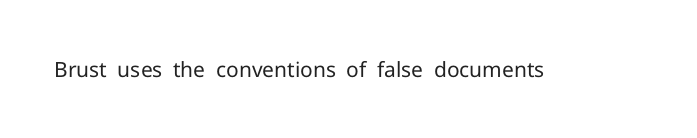
{"italic": "no", "bold": "no", "underline": "no", "letter_spacing": "normal", "letter_spacing_em": 0.0, "glyph_px": 21}
